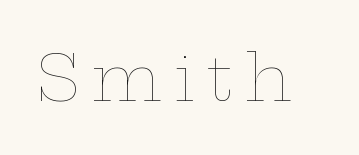
Q: Is the text bold? A: No.
Q: Is the text italic (slanted)? A: No, it is upright.
Q: Is the text underlined? A: No.
Q: Width (condensed, normal, or wide)? A: Wide.
Q: Stroke contrast? A: Low.
Q: x-height? A: Medium.
Q: Monospaced? A: No.
